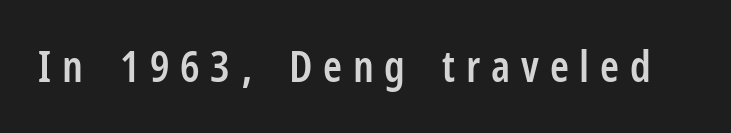
The image shows 43 px semibold, condensed sans-serif type, upright; set unusually wide letter spacing (+0.25 em), not underlined; low stroke contrast and a medium x-height.
